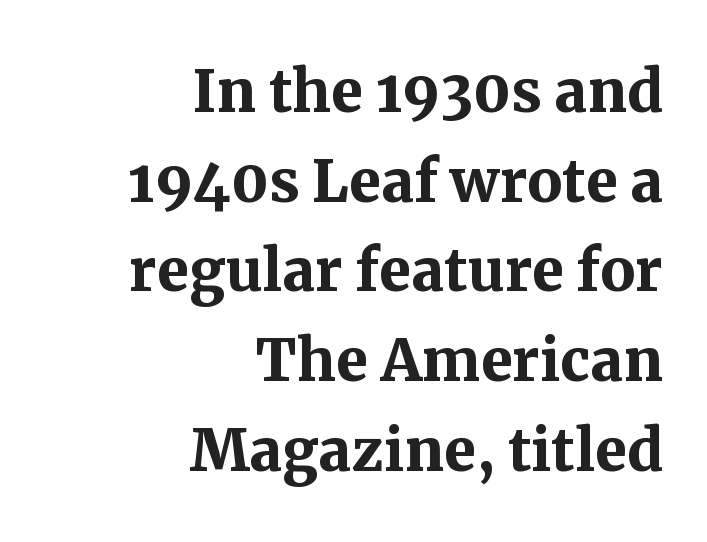
The image shows 78 px semibold serif type, upright; set right-aligned, tight line spacing (1.15x), normal letter spacing, not underlined; medium stroke contrast and a medium x-height.
